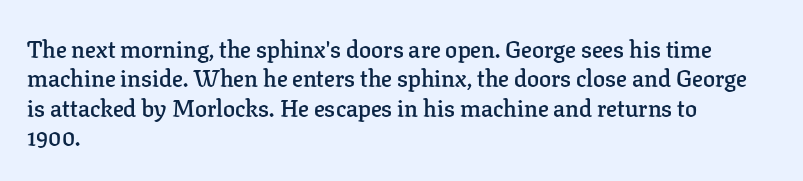
The image shows 24 px text type, upright; set left-aligned, line spacing 1.22x, normal letter spacing, not underlined.
